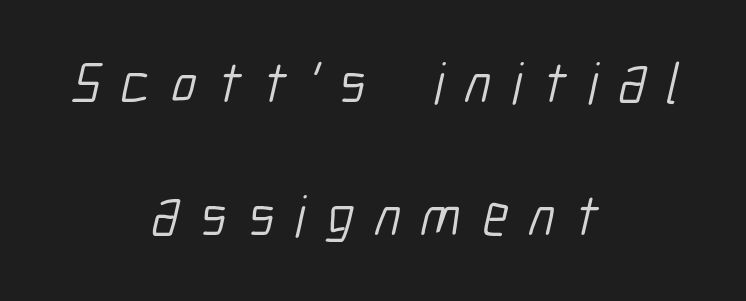
The image shows 58 px light, condensed sans-serif type; set centered, loose line spacing (2.3x), unusually wide letter spacing (+0.36 em), not underlined; low stroke contrast and a medium x-height.
